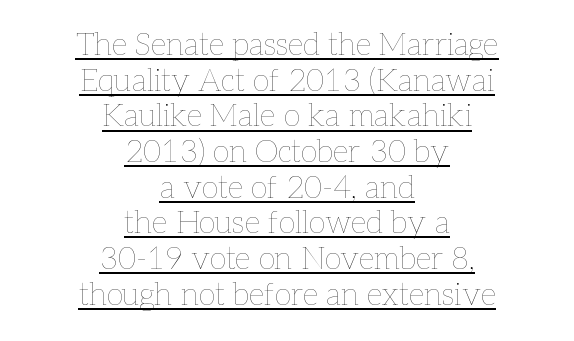
The image shows 31 px thin type, upright; set centered, tight line spacing (1.15x), normal letter spacing, underlined; low stroke contrast and a medium x-height.
